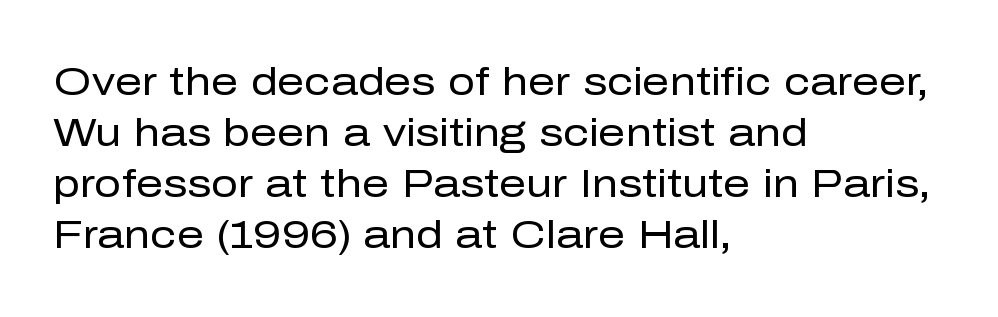
The image shows 38 px regular-weight sans-serif type, upright; set left-aligned, normal line spacing (1.34x), normal letter spacing, not underlined; low stroke contrast and a medium x-height.
